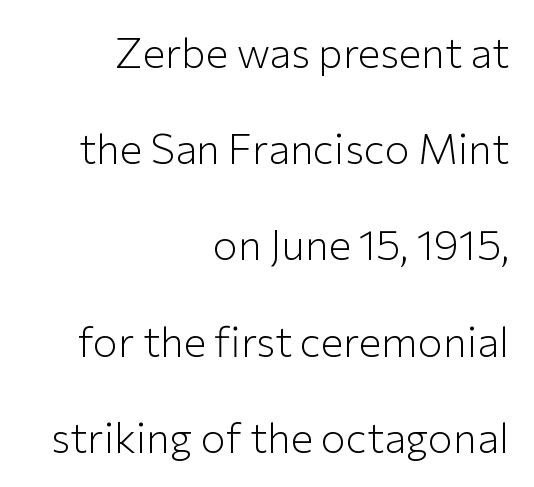
{"serif": "no", "italic": "no", "bold": "no", "weight": "light", "width": "normal", "stroke_contrast": "low", "x_height": "medium", "monospaced": "no", "underline": "no", "align": "right", "line_spacing": "loose", "line_spacing_ratio": 2.29, "letter_spacing": "normal", "letter_spacing_em": 0.0, "glyph_px": 42}
